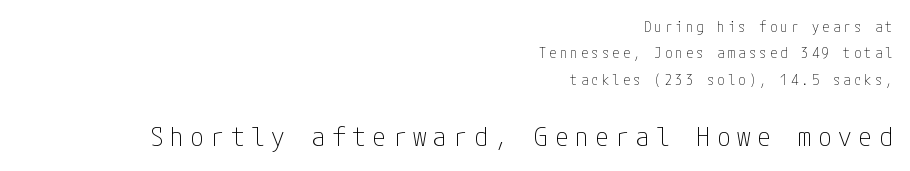
Q: Is the text bold? A: No.
Q: Is the text italic (slanted)? A: No, it is upright.
Q: Is the text underlined? A: No.
Q: How is the paragraph aligned? A: Right-aligned.
Q: Is the spacing between letters normal or unusually wide? A: Unusually wide.
Q: Which block of text is set in a larger size, the first (top) or the second (bottom)? A: The second (bottom) one.
